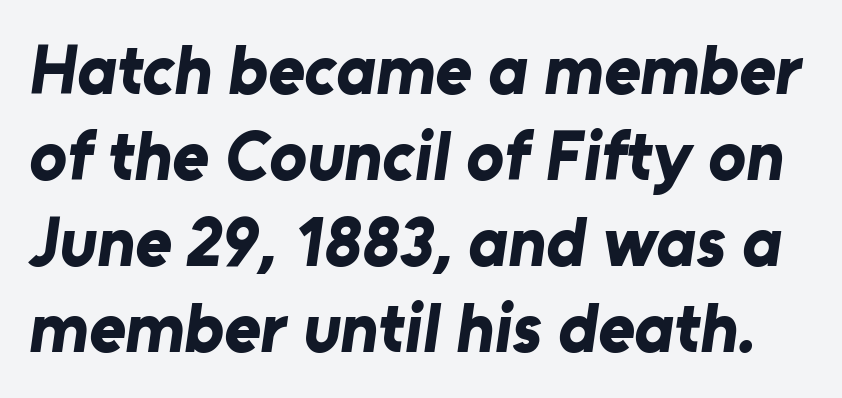
Q: Is the text bold? A: Yes.
Q: Is the typeface a serif or a sans-serif typeface? A: Sans-serif.
Q: Is the text underlined? A: No.
Q: Is the spacing between letters normal or unusually wide? A: Normal.
Q: Width (condensed, normal, or wide)? A: Normal.
Q: Stroke contrast? A: Low.
Q: x-height? A: Medium.
Q: Monospaced? A: No.
